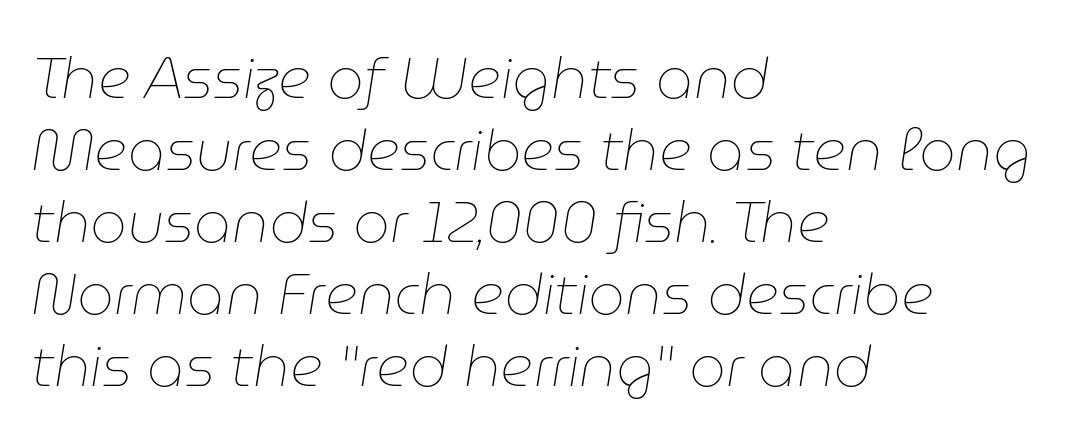
Character widths vary here, with narrow letters taking less room than wide ones. Stems and bowls with no extra thickness — not bold. Honestly, the letter spacing is just normal — you wouldn't notice it. Is the type slanted? Yes — the strokes lean at a clear angle. A clean baseline with only descenders dipping below it.
